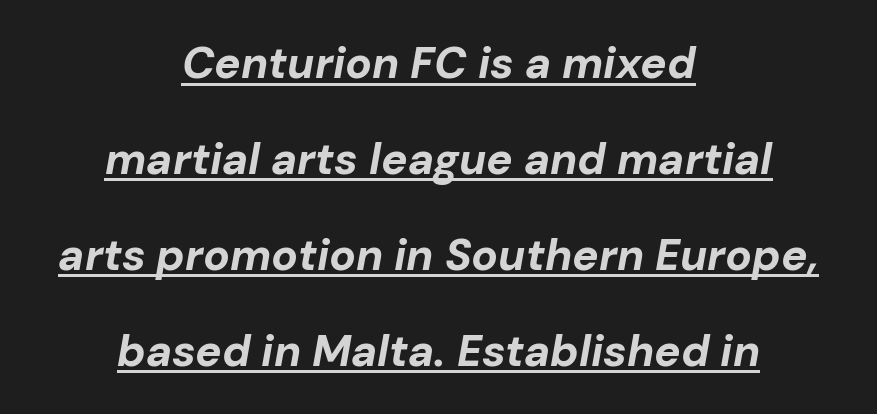
{"italic": "yes", "lean": "right", "slant_degrees": 10, "bold": "yes", "weight": "bold", "width": "normal", "stroke_contrast": "low", "x_height": "medium", "monospaced": "no", "underline": "yes", "align": "center", "line_spacing": "loose", "line_spacing_ratio": 2.18, "letter_spacing": "normal", "letter_spacing_em": 0.0, "glyph_px": 44}
